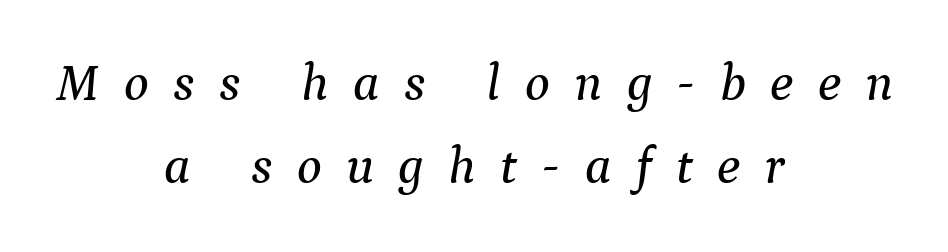
{"serif": "yes", "italic": "yes", "lean": "right", "slant_degrees": 9, "width": "normal", "stroke_contrast": "medium", "x_height": "medium", "monospaced": "no", "underline": "no", "align": "center", "line_spacing": "normal", "line_spacing_ratio": 1.6, "letter_spacing": "wide", "letter_spacing_em": 0.47, "glyph_px": 52}
